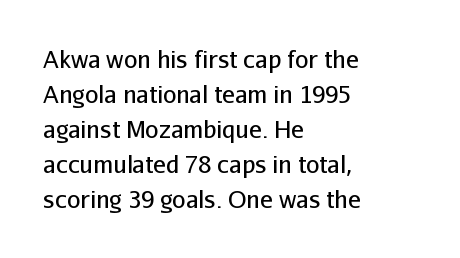
Q: Is the text bold? A: No.
Q: Is the text italic (slanted)? A: No, it is upright.
Q: Is the text underlined? A: No.
Q: How is the paragraph aligned? A: Left-aligned.
Q: Is the spacing between letters normal or unusually wide? A: Normal.
Q: Is the spacing between lines tight, normal or loose? A: Normal.
